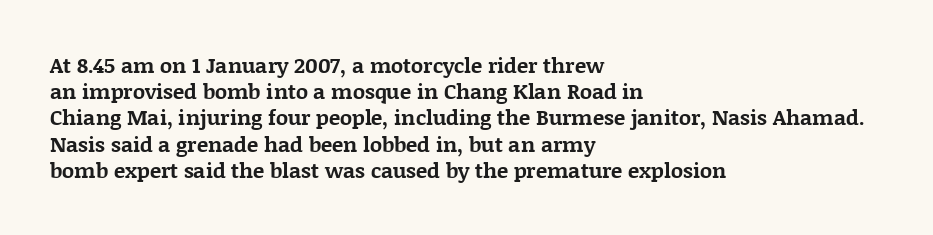
{"italic": "no", "bold": "yes", "underline": "no", "align": "left", "line_spacing": "normal", "line_spacing_ratio": 1.25, "letter_spacing": "normal", "letter_spacing_em": 0.0, "glyph_px": 21}
